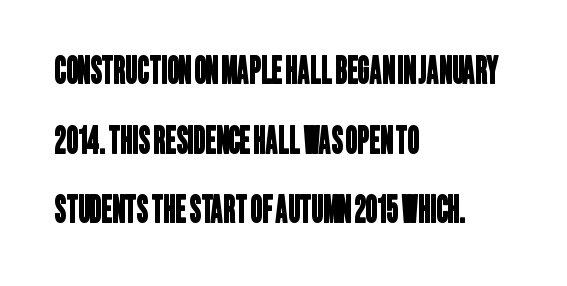
{"serif": "no", "width": "condensed", "stroke_contrast": "low", "x_height": "large", "monospaced": "no", "underline": "no", "align": "left", "line_spacing_ratio": 1.88, "letter_spacing": "normal", "letter_spacing_em": 0.0, "glyph_px": 37}
